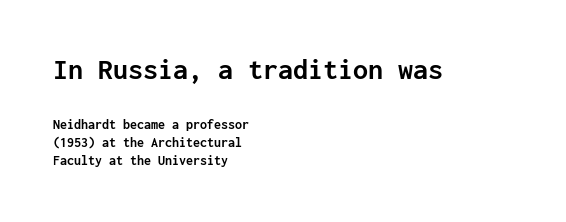
The image shows 30 px semibold sans-serif type, upright, monospaced; set left-aligned, normal line spacing (1.3x), normal letter spacing, not underlined; the first (top) block is 2.14x larger; low stroke contrast and a medium x-height.
